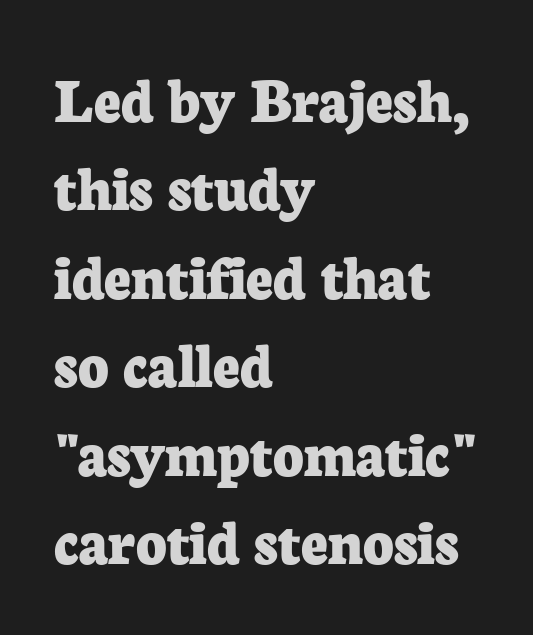
The image shows 66 px bold serif type, upright; set left-aligned, normal line spacing (1.34x), normal letter spacing, not underlined; low stroke contrast and a medium x-height.
